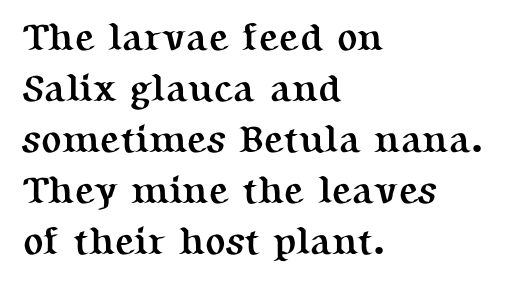
Q: Is the text bold? A: Yes.
Q: Is the text italic (slanted)? A: No, it is upright.
Q: Is the typeface a serif or a sans-serif typeface? A: Serif.
Q: Is the text underlined? A: No.
Q: How is the paragraph aligned? A: Left-aligned.
Q: Is the spacing between letters normal or unusually wide? A: Normal.
Q: Is the spacing between lines tight, normal or loose? A: Normal.
Q: Width (condensed, normal, or wide)? A: Normal.
Q: Stroke contrast? A: Medium.
Q: x-height? A: Medium.
Q: Monospaced? A: No.
